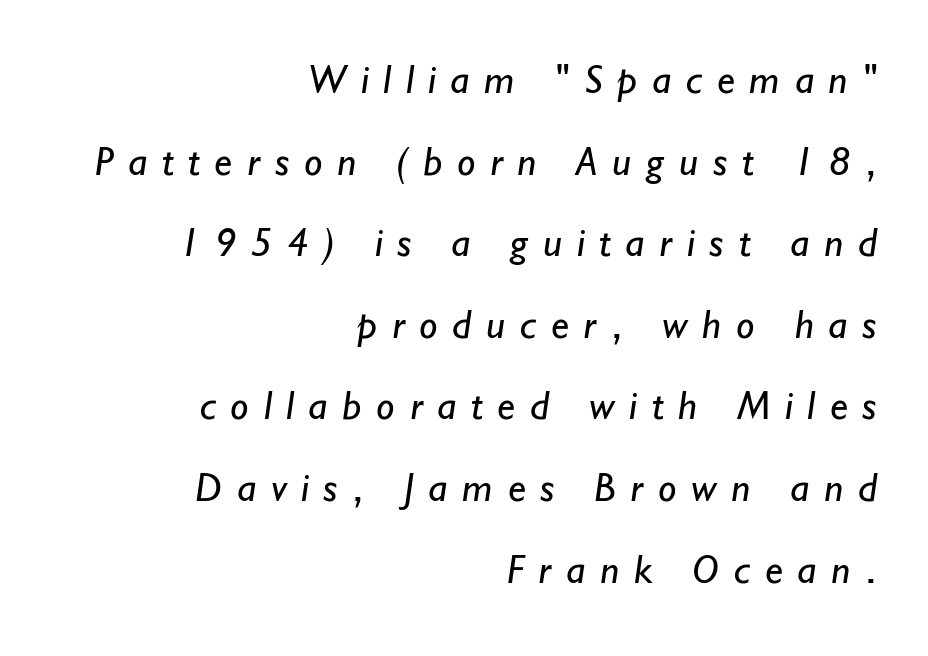
Observe the wide spacing: letters keep a clear distance from each other. The space directly below the letters is spotless. The letterforms sit at book weight or below. Grotesque or geometric, the face here clearly has no serifs. The lines are quadded right.
